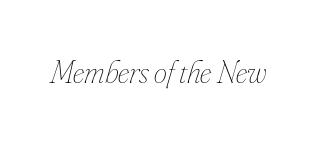
Is the type slanted? Yes — the strokes lean at a clear angle. Looks like regular typesetting: each glyph gets only the width it needs. Students, note that the glyphs here touch the page at normal intervals. Plain, unruled lines of type.
